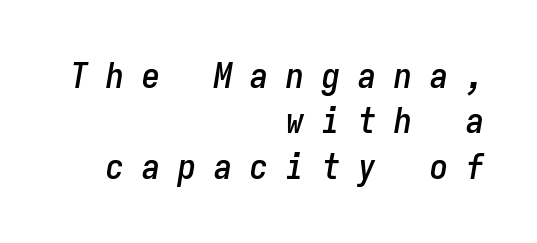
The image shows 36 px condensed type, italic (leaning right), monospaced; set right-aligned, normal line spacing (1.26x), unusually wide letter spacing (+0.5 em), not underlined; low stroke contrast and a medium x-height.
